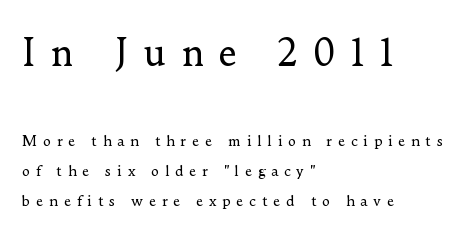
The image shows 36 px regular-weight serif type, upright; set left-aligned, loose line spacing (2.16x), unusually wide letter spacing (+0.4 em), not underlined; the first (top) block is 2.57x larger; low stroke contrast and a small x-height.
